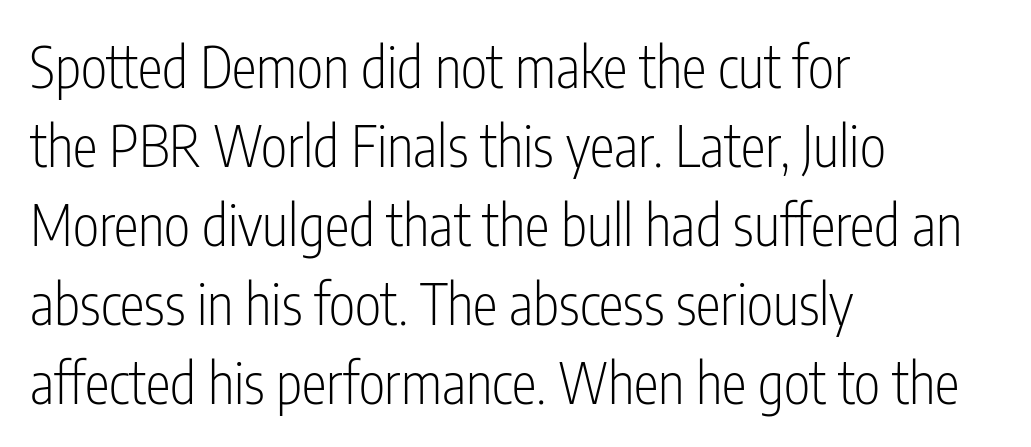
Q: Is the text bold? A: No.
Q: Is the text italic (slanted)? A: No, it is upright.
Q: Is the typeface a serif or a sans-serif typeface? A: Sans-serif.
Q: Is the text underlined? A: No.
Q: How is the paragraph aligned? A: Left-aligned.
Q: Is the spacing between letters normal or unusually wide? A: Normal.
Q: Is the spacing between lines tight, normal or loose? A: Normal.
Q: Width (condensed, normal, or wide)? A: Condensed.
Q: Stroke contrast? A: Low.
Q: x-height? A: Medium.
Q: Monospaced? A: No.
